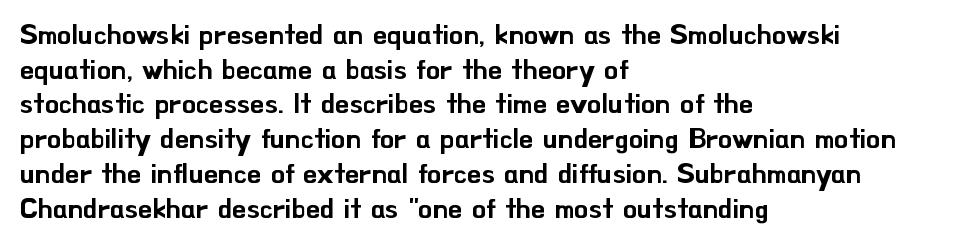
{"serif": "no", "italic": "no", "width": "normal", "stroke_contrast": "low", "x_height": "small", "monospaced": "no", "underline": "no", "align": "left", "line_spacing_ratio": 1.24, "letter_spacing": "normal", "letter_spacing_em": 0.0, "glyph_px": 28}
